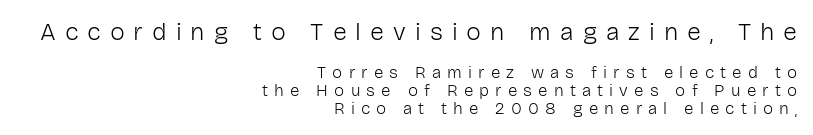
Q: Is the text bold? A: No.
Q: Is the text italic (slanted)? A: No, it is upright.
Q: Is the text underlined? A: No.
Q: How is the paragraph aligned? A: Right-aligned.
Q: Is the spacing between letters normal or unusually wide? A: Unusually wide.
Q: Is the spacing between lines tight, normal or loose? A: Tight.
Q: Which block of text is set in a larger size, the first (top) or the second (bottom)? A: The first (top) one.
